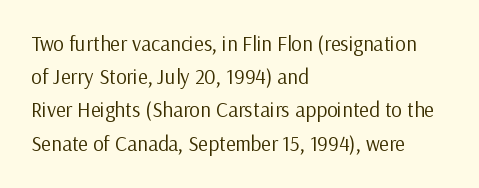
Q: Is the text bold? A: No.
Q: Is the text italic (slanted)? A: No, it is upright.
Q: Is the text underlined? A: No.
Q: How is the paragraph aligned? A: Left-aligned.
Q: Is the spacing between letters normal or unusually wide? A: Normal.
Q: Is the spacing between lines tight, normal or loose? A: Normal.
